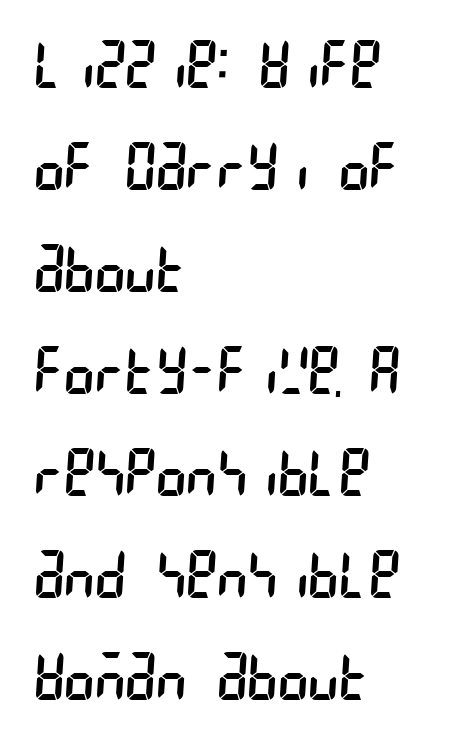
Q: Is the text bold? A: No.
Q: Is the typeface a serif or a sans-serif typeface? A: Sans-serif.
Q: Is the text underlined? A: No.
Q: How is the paragraph aligned? A: Left-aligned.
Q: Is the spacing between letters normal or unusually wide? A: Normal.
Q: Is the spacing between lines tight, normal or loose? A: Normal.
Q: Width (condensed, normal, or wide)? A: Condensed.
Q: Stroke contrast? A: Low.
Q: x-height? A: Large.
